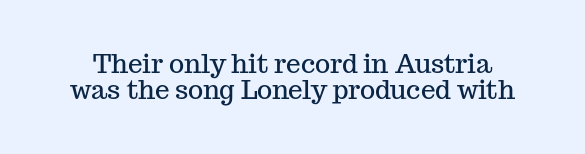
The image shows 26 px text type, upright; set tight line spacing (1.01x), normal letter spacing, not underlined.
